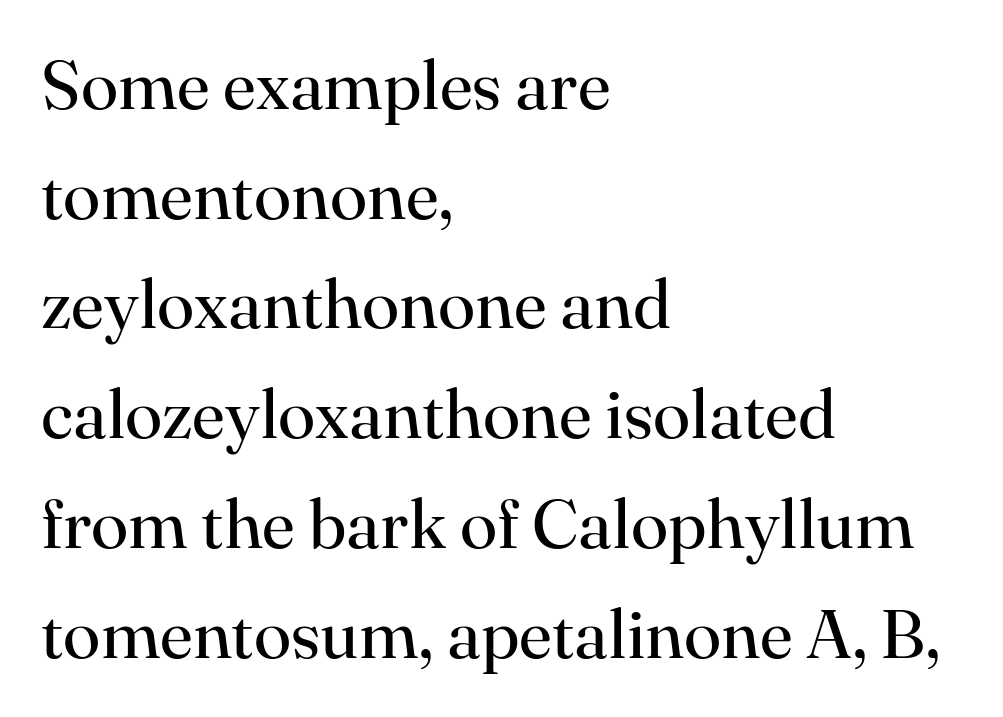
{"serif": "yes", "italic": "no", "bold": "no", "weight": "regular", "width": "normal", "stroke_contrast": "high", "x_height": "small", "monospaced": "no", "underline": "no", "align": "left", "line_spacing": "normal", "line_spacing_ratio": 1.59, "letter_spacing": "normal", "letter_spacing_em": 0.0, "glyph_px": 69}
